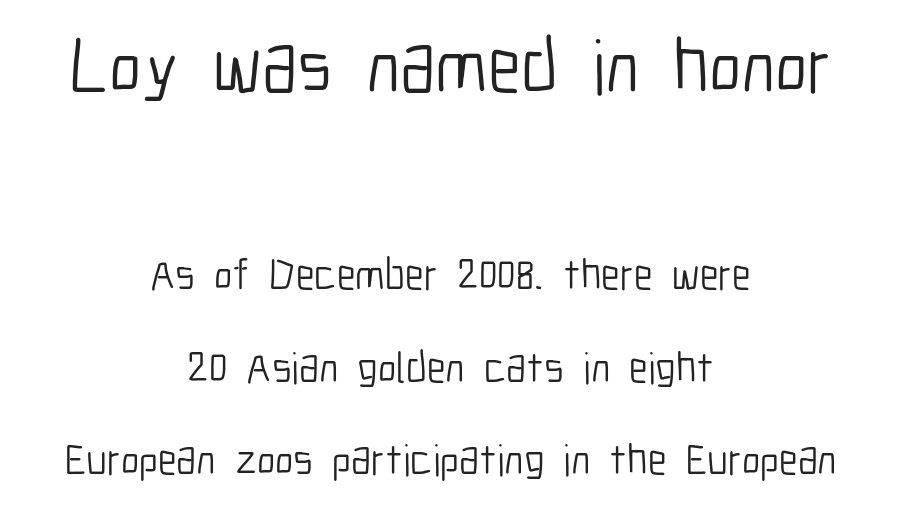
Q: Is the text bold? A: No.
Q: Is the text italic (slanted)? A: No, it is upright.
Q: Is the typeface a serif or a sans-serif typeface? A: Sans-serif.
Q: Is the text underlined? A: No.
Q: How is the paragraph aligned? A: Centered.
Q: Is the spacing between letters normal or unusually wide? A: Normal.
Q: Is the spacing between lines tight, normal or loose? A: Loose.
Q: Which block of text is set in a larger size, the first (top) or the second (bottom)? A: The first (top) one.
Q: Width (condensed, normal, or wide)? A: Condensed.
Q: Stroke contrast? A: Low.
Q: x-height? A: Medium.
Q: Monospaced? A: No.
